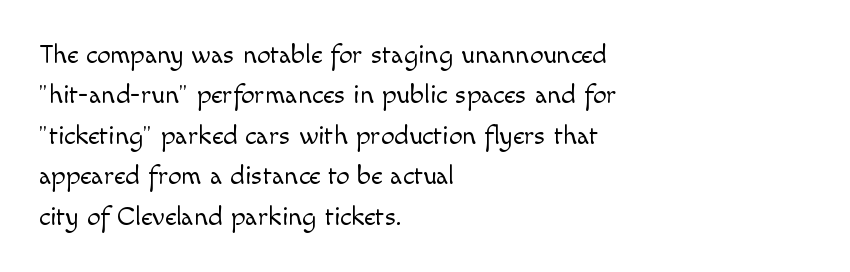
Q: Is the text bold? A: No.
Q: Is the text italic (slanted)? A: No, it is upright.
Q: Is the text underlined? A: No.
Q: How is the paragraph aligned? A: Left-aligned.
Q: Is the spacing between letters normal or unusually wide? A: Normal.
Q: Is the spacing between lines tight, normal or loose? A: Normal.
